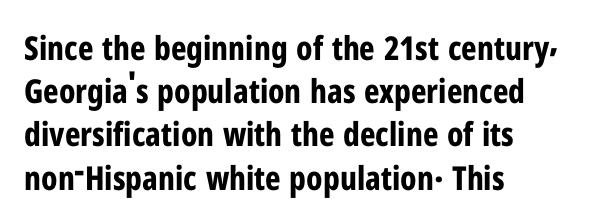
Regular leading. Examine the stroke ends and you'll find no serifs. Horizontal alignment here is leftward, the default for most running prose. How are the letters spaced? Ordinarily, with no added tracking. These lines are rendered in a variable-pitch font. Only glyphs here, with clear space below each row.
